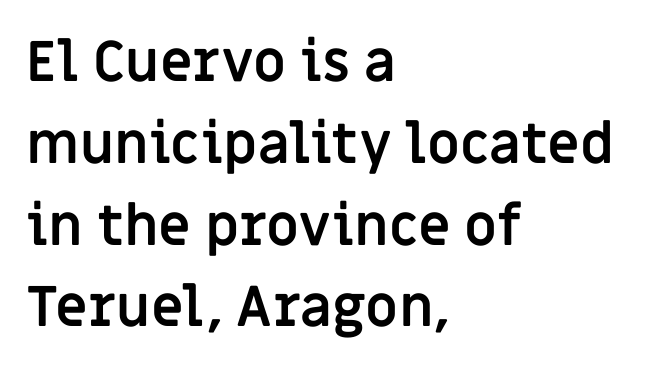
The font family rendered here belongs to the sans-serif group. Vertical strokes here are truly vertical. This sample is left-justified, so line endings fall wherever the words run out. Is the type bold? Yes — the strokes are clearly thick and heavy.
